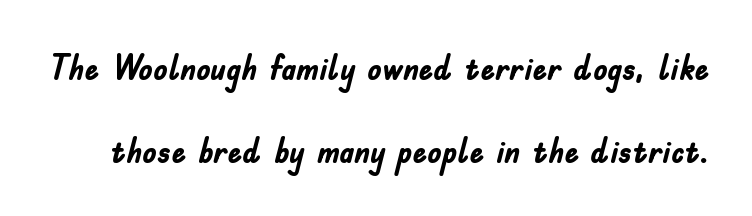
Compared with typical paragraphs, the rows here are farther apart. The face used here is proportionally spaced, like ordinary book or web type. The face used here has the dense, thick strokes of a bold. Plain, unruled lines of type. Look at the bottom of the vertical strokes: they stop flat, with no serifs.
